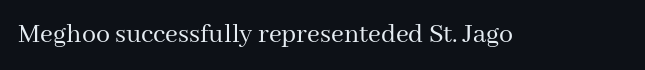
{"serif": "yes", "italic": "no", "bold": "no", "weight": "regular", "width": "normal", "stroke_contrast": "medium", "x_height": "medium", "monospaced": "no", "underline": "no", "letter_spacing": "normal", "letter_spacing_em": 0.0, "glyph_px": 28}
